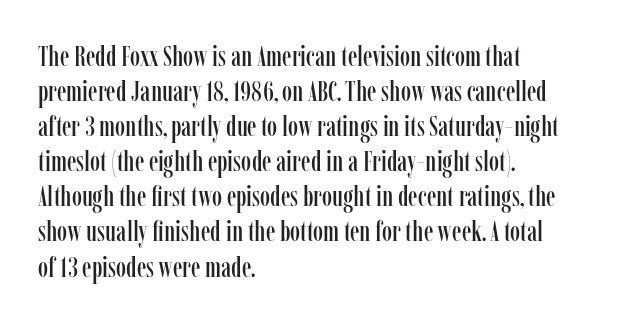
Q: Is the text italic (slanted)? A: No, it is upright.
Q: Is the typeface a serif or a sans-serif typeface? A: Serif.
Q: Is the text underlined? A: No.
Q: How is the paragraph aligned? A: Left-aligned.
Q: Is the spacing between letters normal or unusually wide? A: Normal.
Q: Width (condensed, normal, or wide)? A: Condensed.
Q: Stroke contrast? A: Low.
Q: x-height? A: Medium.
Q: Monospaced? A: No.
